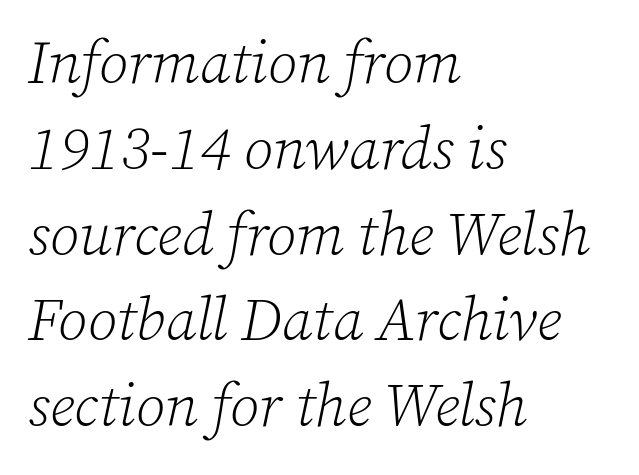
Think of a printed novel: that variable character pitch is what you see here. Bare-footed words on every line. The setting favours the left margin, as ordinary paragraphs usually do. This sample uses plain, unmodified letter spacing. The space between consecutive lines is moderate.
